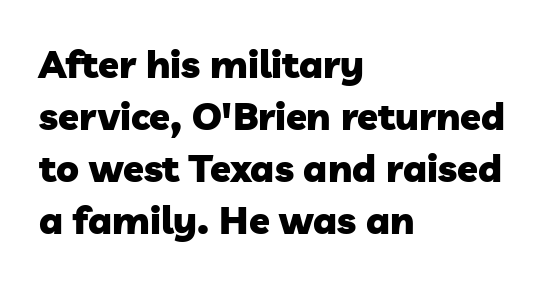
The image shows 38 px heavy sans-serif type; set left-aligned, normal line spacing (1.37x), normal letter spacing, not underlined; low stroke contrast and a medium x-height.
